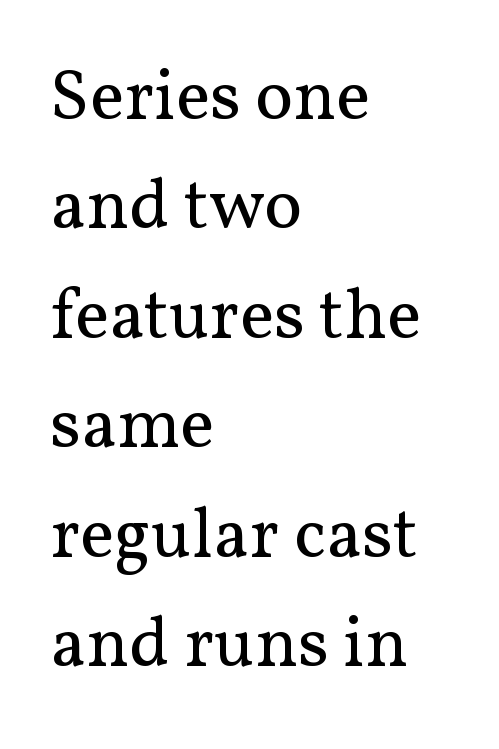
The image shows 72 px regular-weight serif type, upright; set left-aligned, normal line spacing (1.52x), normal letter spacing, not underlined; medium stroke contrast and a medium x-height.
